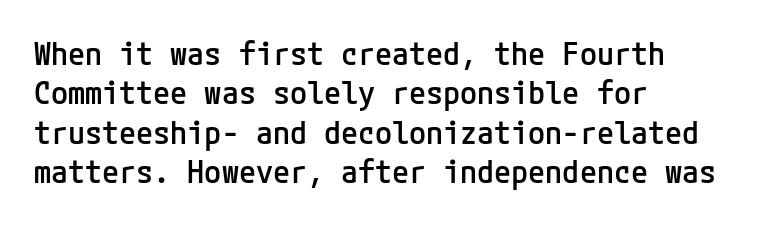
Q: Is the text bold? A: Semi-bold.
Q: Is the text italic (slanted)? A: No, it is upright.
Q: Is the typeface a serif or a sans-serif typeface? A: Sans-serif.
Q: Is the text underlined? A: No.
Q: How is the paragraph aligned? A: Left-aligned.
Q: Is the spacing between letters normal or unusually wide? A: Normal.
Q: Is the spacing between lines tight, normal or loose? A: Normal.
Q: Width (condensed, normal, or wide)? A: Normal.
Q: Stroke contrast? A: Low.
Q: x-height? A: Medium.
